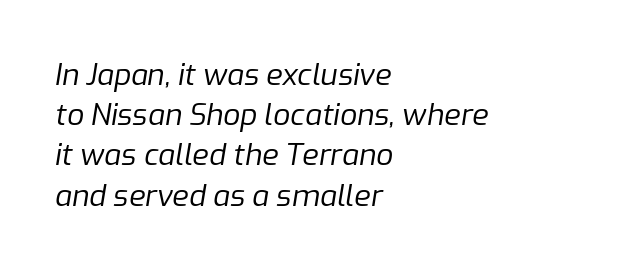
The image shows 30 px regular-weight type, italic (leaning right); set left-aligned, normal line spacing (1.34x), normal letter spacing, not underlined; low stroke contrast and a medium x-height.
